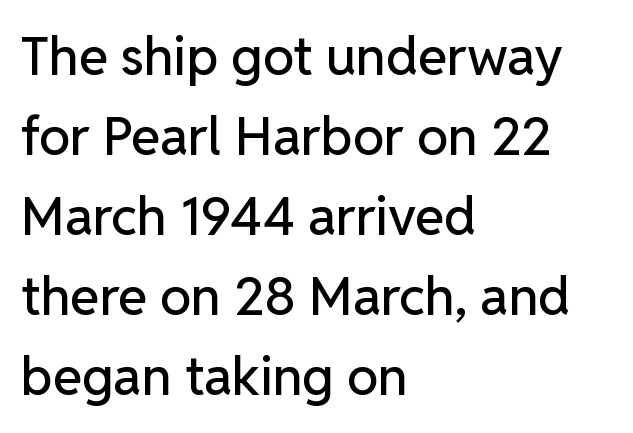
Q: Is the text italic (slanted)? A: No, it is upright.
Q: Is the typeface a serif or a sans-serif typeface? A: Sans-serif.
Q: Is the text underlined? A: No.
Q: How is the paragraph aligned? A: Left-aligned.
Q: Is the spacing between letters normal or unusually wide? A: Normal.
Q: Is the spacing between lines tight, normal or loose? A: Normal.
Q: Width (condensed, normal, or wide)? A: Normal.
Q: Stroke contrast? A: Low.
Q: x-height? A: Medium.
Q: Monospaced? A: No.
